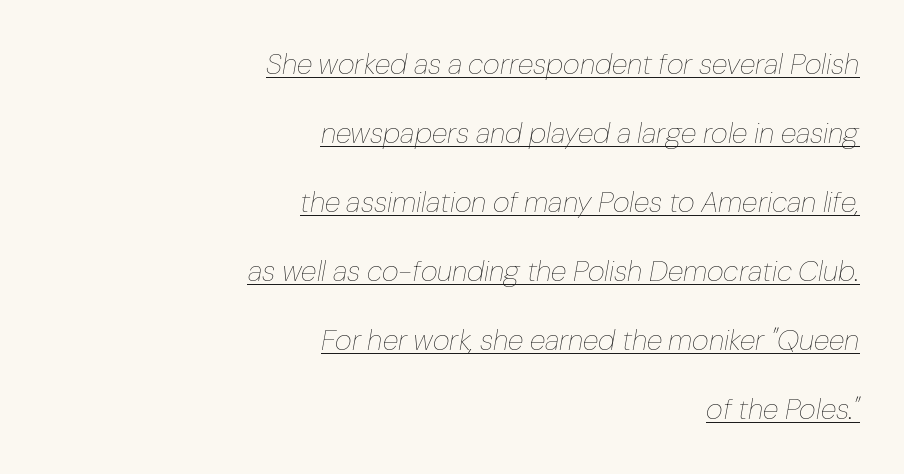
{"italic": "yes", "lean": "right", "slant_degrees": 10, "bold": "no", "weight": "thin", "width": "normal", "stroke_contrast": "low", "x_height": "medium", "monospaced": "no", "underline": "yes", "align": "right", "line_spacing": "loose", "line_spacing_ratio": 2.38, "letter_spacing": "normal", "letter_spacing_em": 0.0, "glyph_px": 29}
